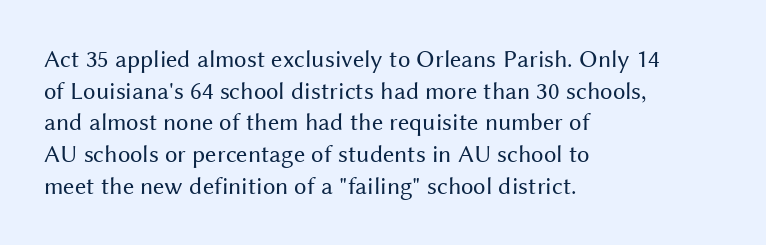
The characters are drawn with everyday or finer stroke widths. The string is rendered with underlining switched off. Leading matches the norm, producing a regular column. This sample uses plain, unmodified letter spacing.
